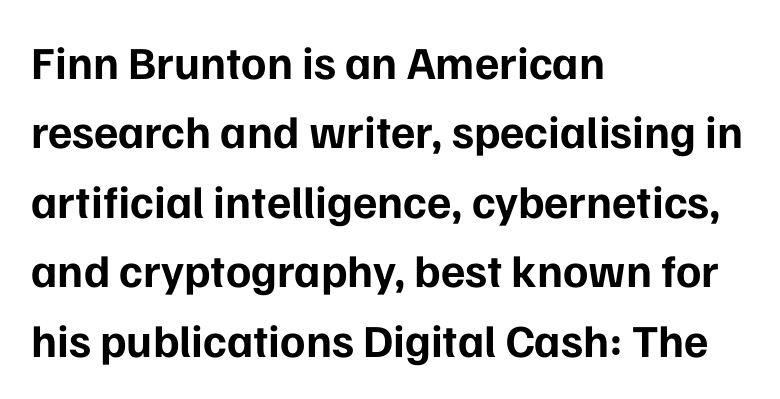
The area under the type is left untouched. Line starts are locked; line ends wander. Italic: no, the glyphs are upright roman. You could not count columns in this text — the font is proportionally spaced.
